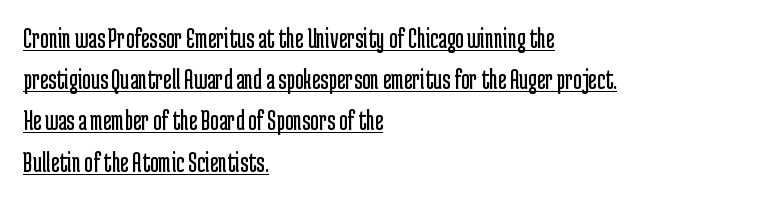
{"serif": "no", "italic": "no", "bold": "no", "weight": "regular", "width": "condensed", "stroke_contrast": "low", "x_height": "medium", "monospaced": "no", "underline": "yes", "align": "left", "line_spacing": "normal", "line_spacing_ratio": 1.42, "letter_spacing": "normal", "letter_spacing_em": 0.0, "glyph_px": 29}
